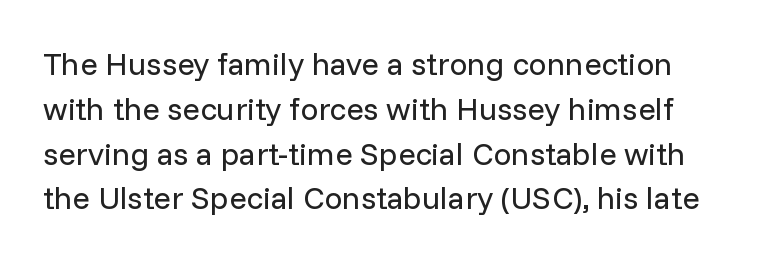
Regarding leading, the lines here are spaced in the standard way. Looks like regular typesetting: each glyph gets only the width it needs. Examine the stroke ends and you'll find no serifs. A roman cut, with each character standing at attention. The foot of each line stays bare and open.
